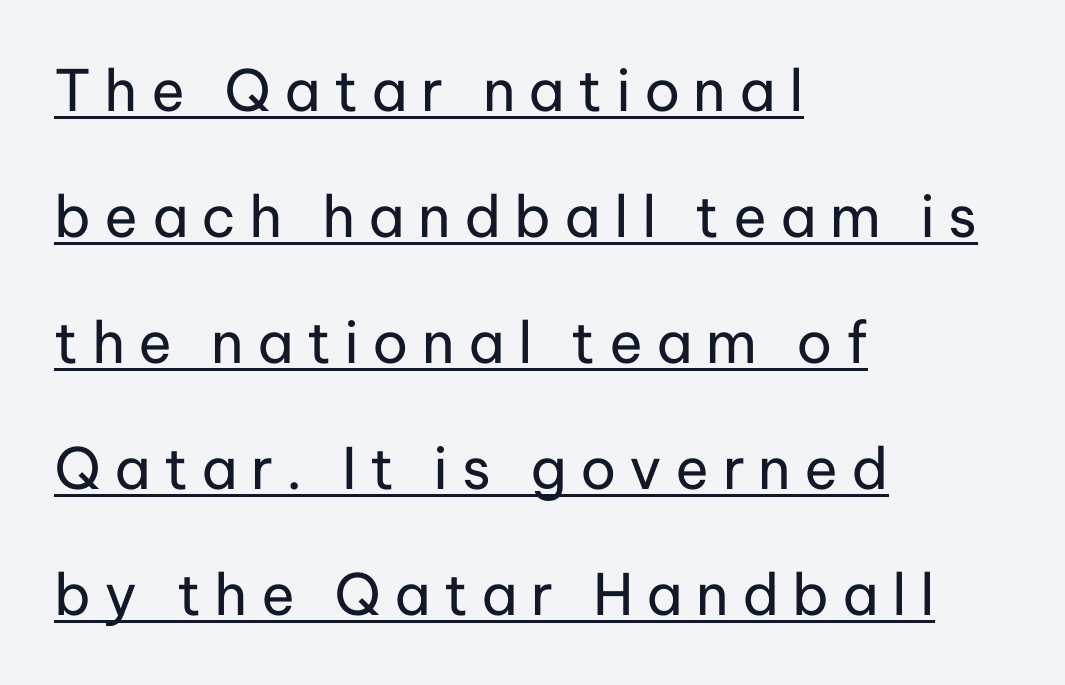
Q: Is the text bold? A: No.
Q: Is the text italic (slanted)? A: No, it is upright.
Q: Is the typeface a serif or a sans-serif typeface? A: Sans-serif.
Q: Is the text underlined? A: Yes.
Q: How is the paragraph aligned? A: Left-aligned.
Q: Is the spacing between letters normal or unusually wide? A: Unusually wide.
Q: Is the spacing between lines tight, normal or loose? A: Loose.
Q: Width (condensed, normal, or wide)? A: Normal.
Q: Stroke contrast? A: Low.
Q: x-height? A: Medium.
Q: Monospaced? A: No.
